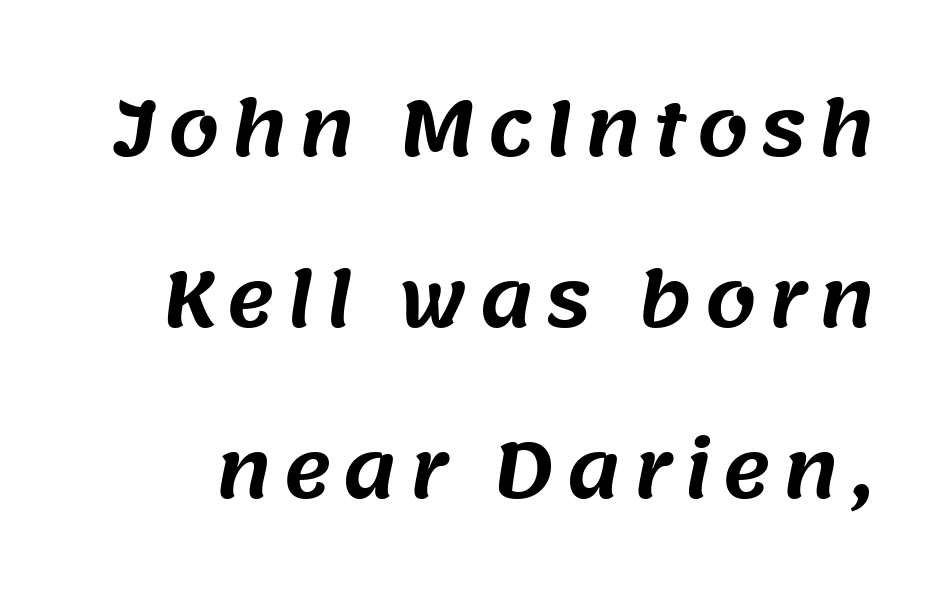
{"serif": "no", "width": "normal", "stroke_contrast": "medium", "x_height": "large", "monospaced": "no", "underline": "no", "line_spacing": "loose", "line_spacing_ratio": 2.31, "glyph_px": 74}
